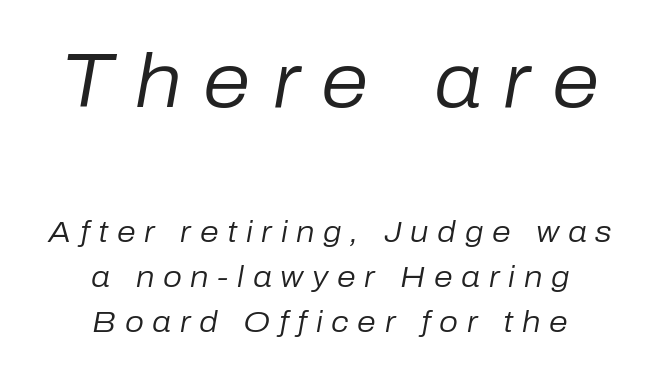
Q: Is the text bold? A: No.
Q: Is the text italic (slanted)? A: Yes, it leans right by about 10 degrees.
Q: Is the text underlined? A: No.
Q: How is the paragraph aligned? A: Centered.
Q: Is the spacing between letters normal or unusually wide? A: Unusually wide.
Q: Is the spacing between lines tight, normal or loose? A: Normal.
Q: Which block of text is set in a larger size, the first (top) or the second (bottom)? A: The first (top) one.
Q: Width (condensed, normal, or wide)? A: Normal.
Q: Stroke contrast? A: Low.
Q: x-height? A: Medium.
Q: Monospaced? A: No.
